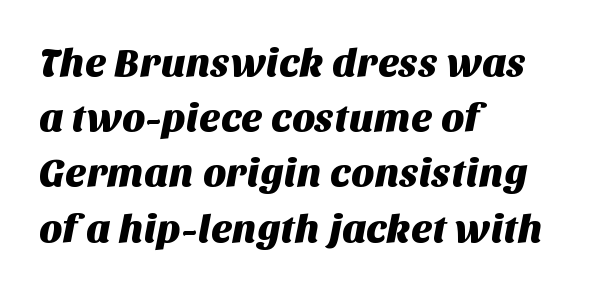
Q: Is the typeface a serif or a sans-serif typeface? A: Sans-serif.
Q: Is the text underlined? A: No.
Q: How is the paragraph aligned? A: Left-aligned.
Q: Is the spacing between letters normal or unusually wide? A: Normal.
Q: Is the spacing between lines tight, normal or loose? A: Normal.
Q: Width (condensed, normal, or wide)? A: Normal.
Q: Stroke contrast? A: Medium.
Q: x-height? A: Large.
Q: Monospaced? A: No.
